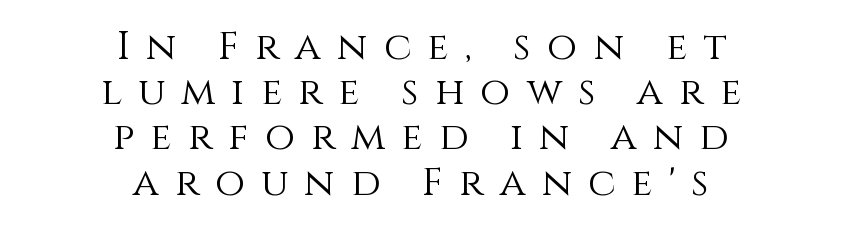
The image shows 39 px light type, upright; set centered, line spacing 1.16x, unusually wide letter spacing (+0.41 em), not underlined; a large x-height.
